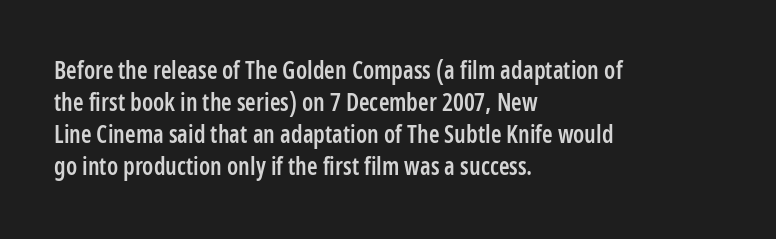
The image shows 24 px text type, upright; set left-aligned, normal line spacing (1.34x), normal letter spacing, not underlined.
